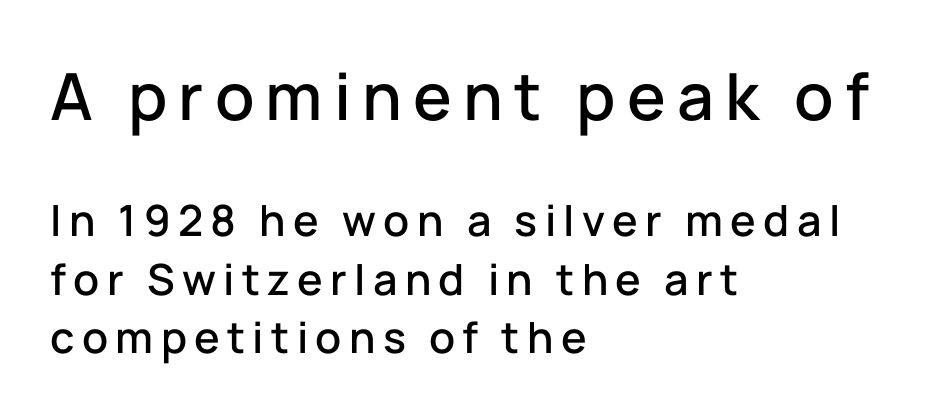
The space beneath each line is pristine and unruled. One-word summary of the alignment: left. Observe the absence of serifs on each vertical stroke in this sample. The first block has been scaled up relative to the second. Line spacing here is normal. Is this a fixed-width face? No — the glyphs have proportional, varying widths.
